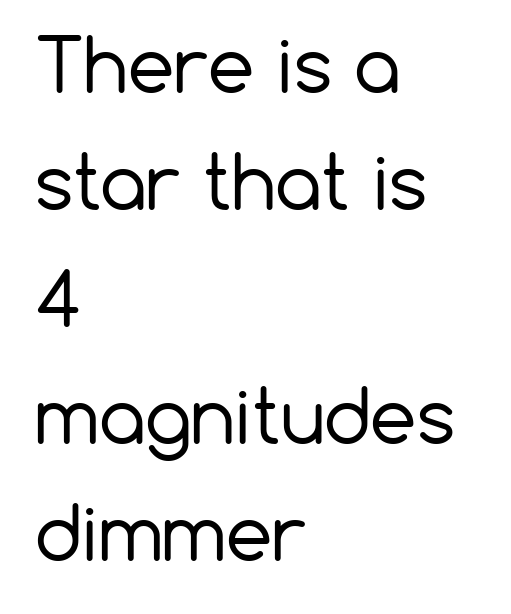
{"serif": "no", "italic": "no", "bold": "no", "weight": "regular", "width": "normal", "stroke_contrast": "low", "x_height": "medium", "monospaced": "no", "underline": "no", "align": "left", "line_spacing": "normal", "line_spacing_ratio": 1.58, "letter_spacing": "normal", "letter_spacing_em": 0.0, "glyph_px": 74}
